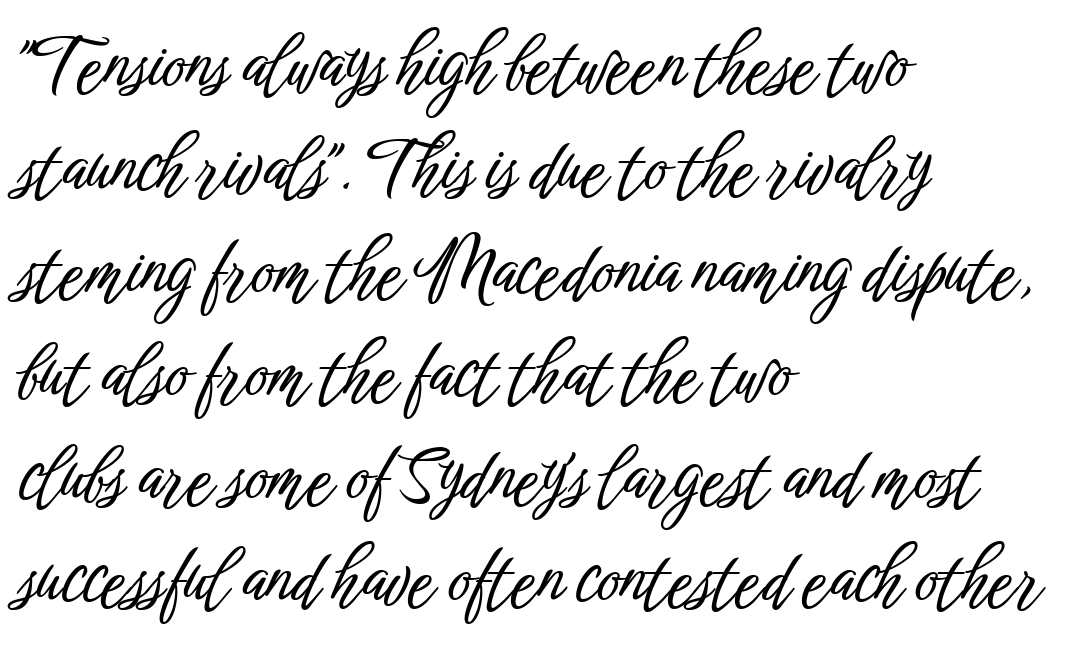
Honestly, the letter spacing is just normal — you wouldn't notice it. Note the varied advance widths — an 'i' is clearly narrower than an 'm'. Rule under the text: the space is simply empty. Regular leading.
